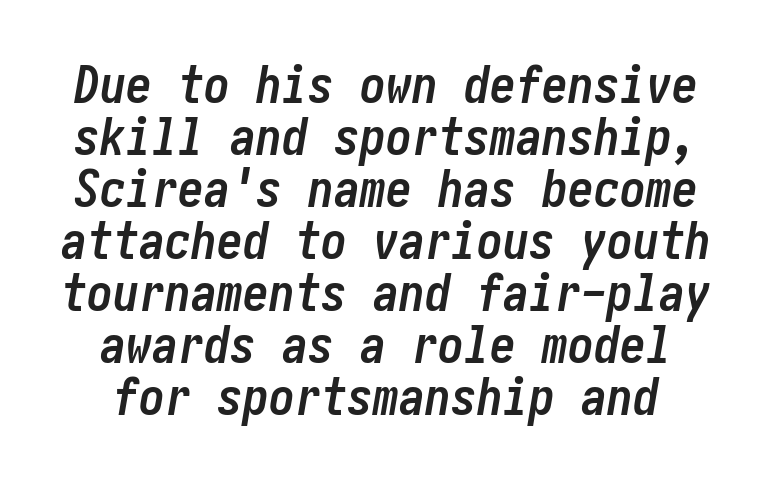
The image shows 52 px semibold, condensed type, italic (leaning right); set tight line spacing (1.0x), normal letter spacing, not underlined; low stroke contrast and a medium x-height.
